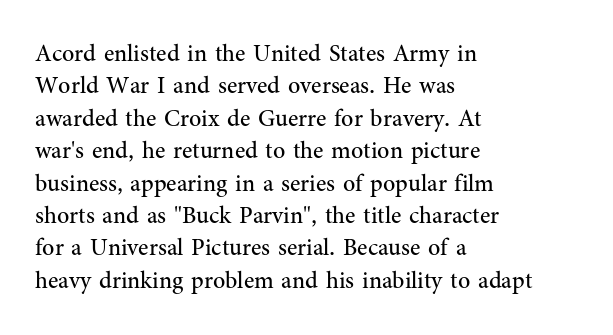
The typesetter chose a ragged-right arrangement here. In terms of letterspacing, this is plain default setting. Descenders hang freely into open space. A typesetter would call this leading conventional body-copy spacing. Stems and bowls with no extra thickness — not bold.
